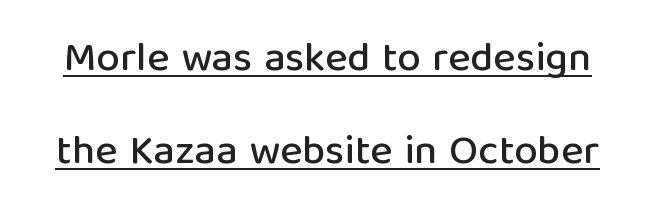
Q: Is the text italic (slanted)? A: No, it is upright.
Q: Is the typeface a serif or a sans-serif typeface? A: Sans-serif.
Q: Is the text underlined? A: Yes.
Q: Is the spacing between letters normal or unusually wide? A: Normal.
Q: Is the spacing between lines tight, normal or loose? A: Loose.
Q: Width (condensed, normal, or wide)? A: Normal.
Q: Stroke contrast? A: Low.
Q: x-height? A: Medium.
Q: Monospaced? A: No.
